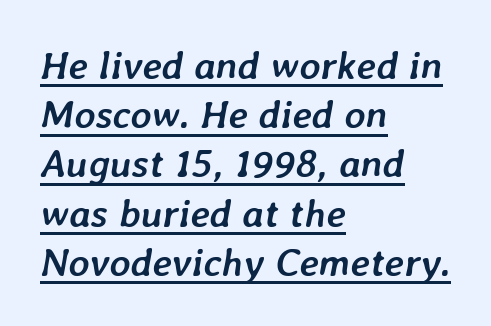
The image shows 40 px semibold type, italic (leaning right); set left-aligned, line spacing 1.23x, normal letter spacing, underlined; low stroke contrast and a medium x-height.
